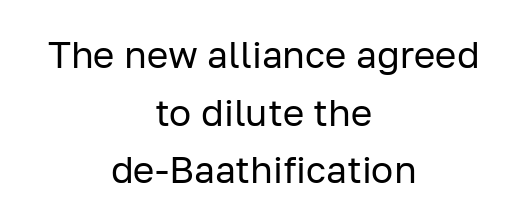
When letters stand straight like this, we call the style roman or upright. These lines sit exactly where default settings would place them. The letters carry no serifs — their stems end cleanly without finishing strokes. The gaps between neighbouring characters are ordinary and unremarkable. Here the designer chose a conventional face with non-uniform glyph widths. No letter is thick-stroked: the sample isn't bold.
